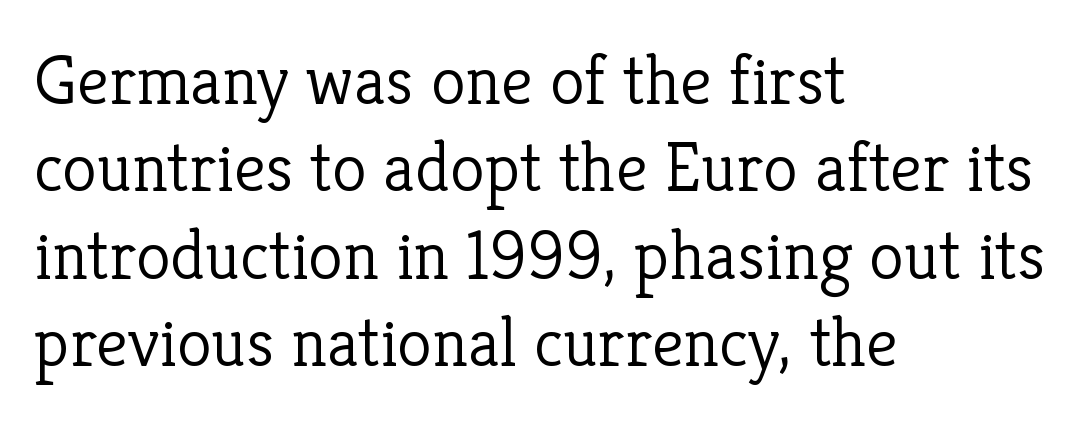
Q: Is the text bold? A: No.
Q: Is the text italic (slanted)? A: No, it is upright.
Q: Is the typeface a serif or a sans-serif typeface? A: Serif.
Q: Is the text underlined? A: No.
Q: How is the paragraph aligned? A: Left-aligned.
Q: Is the spacing between letters normal or unusually wide? A: Normal.
Q: Width (condensed, normal, or wide)? A: Normal.
Q: Stroke contrast? A: Low.
Q: x-height? A: Medium.
Q: Monospaced? A: No.
